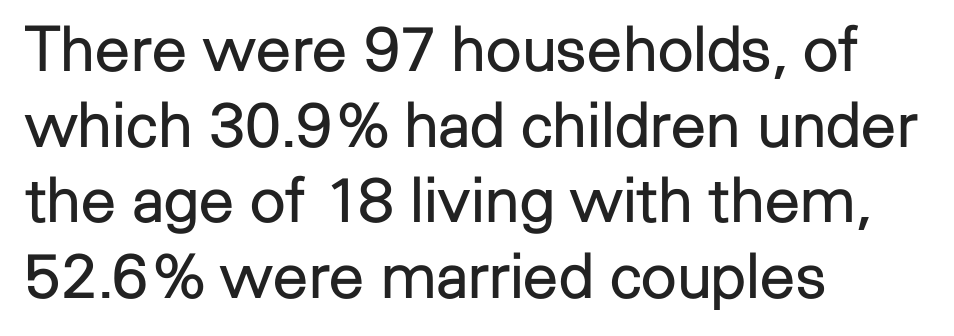
Q: Is the text bold? A: No.
Q: Is the text italic (slanted)? A: No, it is upright.
Q: Is the typeface a serif or a sans-serif typeface? A: Sans-serif.
Q: Is the text underlined? A: No.
Q: How is the paragraph aligned? A: Left-aligned.
Q: Is the spacing between letters normal or unusually wide? A: Normal.
Q: Width (condensed, normal, or wide)? A: Normal.
Q: Stroke contrast? A: Low.
Q: x-height? A: Medium.
Q: Monospaced? A: No.
